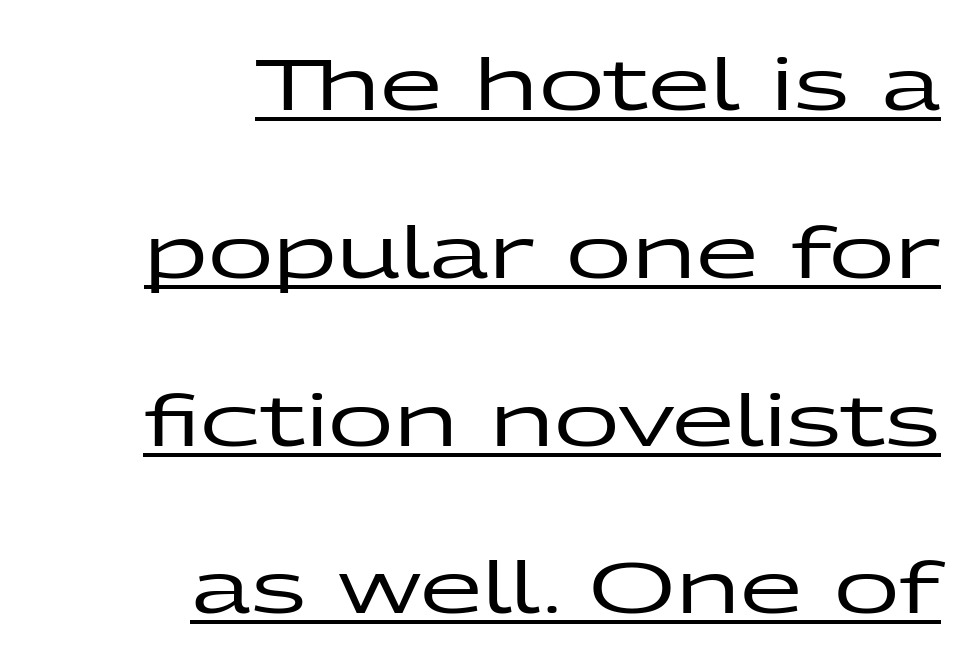
Q: Is the text italic (slanted)? A: No, it is upright.
Q: Is the typeface a serif or a sans-serif typeface? A: Sans-serif.
Q: Is the text underlined? A: Yes.
Q: How is the paragraph aligned? A: Right-aligned.
Q: Is the spacing between letters normal or unusually wide? A: Normal.
Q: Is the spacing between lines tight, normal or loose? A: Loose.
Q: Width (condensed, normal, or wide)? A: Wide.
Q: Stroke contrast? A: Low.
Q: x-height? A: Medium.
Q: Monospaced? A: No.
